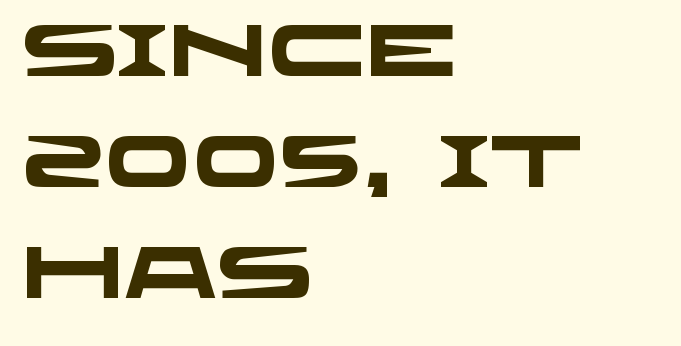
{"serif": "no", "bold": "yes", "weight": "heavy", "width": "wide", "stroke_contrast": "low", "x_height": "large", "monospaced": "no", "underline": "no", "align": "left", "line_spacing": "normal", "line_spacing_ratio": 1.52, "letter_spacing": "normal", "letter_spacing_em": 0.0, "glyph_px": 73}
